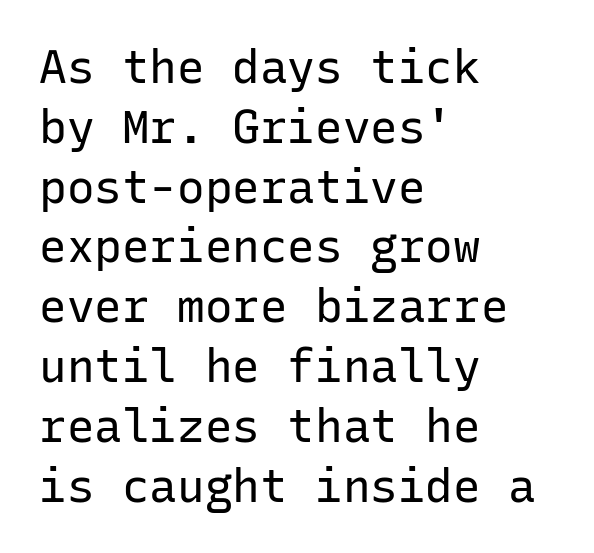
Inter-character spacing is left at the font's built-in metrics. A typesetter would label this face a sans. Weight class: somewhere from thin through regular. Notice how the stems are strictly vertical — no italics here.
